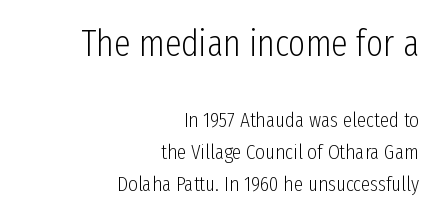
Q: Is the text bold? A: No.
Q: Is the text italic (slanted)? A: No, it is upright.
Q: Is the typeface a serif or a sans-serif typeface? A: Sans-serif.
Q: Is the text underlined? A: No.
Q: How is the paragraph aligned? A: Right-aligned.
Q: Is the spacing between letters normal or unusually wide? A: Normal.
Q: Is the spacing between lines tight, normal or loose? A: Normal.
Q: Which block of text is set in a larger size, the first (top) or the second (bottom)? A: The first (top) one.
Q: Width (condensed, normal, or wide)? A: Condensed.
Q: Stroke contrast? A: Low.
Q: x-height? A: Medium.
Q: Monospaced? A: No.
